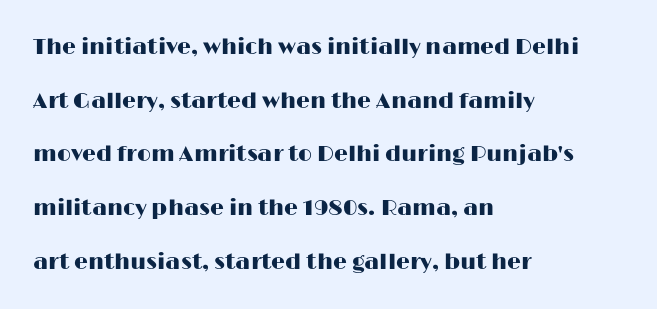
{"italic": "no", "underline": "no", "align": "left", "line_spacing": "loose", "line_spacing_ratio": 2.44, "letter_spacing": "normal", "letter_spacing_em": 0.0, "glyph_px": 22}
